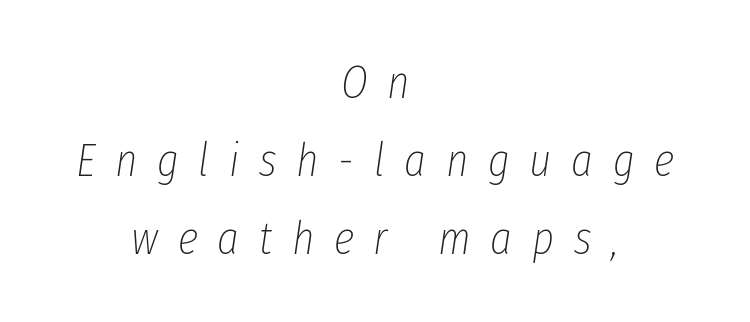
The image shows 47 px thin, condensed type, italic (leaning right); set centered, normal line spacing (1.66x), unusually wide letter spacing (+0.42 em), not underlined; low stroke contrast and a medium x-height.
